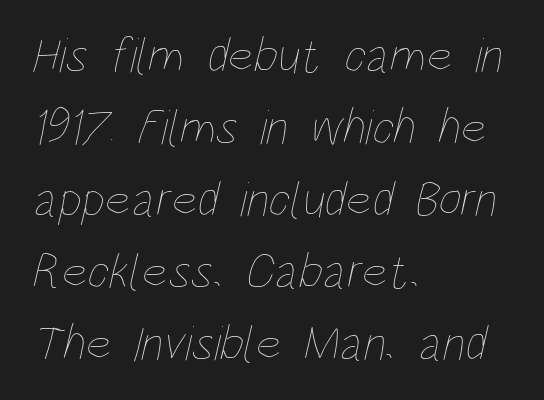
{"bold": "no", "weight": "thin", "width": "condensed", "stroke_contrast": "low", "x_height": "large", "monospaced": "no", "underline": "no", "align": "left", "line_spacing": "normal", "line_spacing_ratio": 1.44, "letter_spacing": "normal", "letter_spacing_em": 0.0, "glyph_px": 50}
